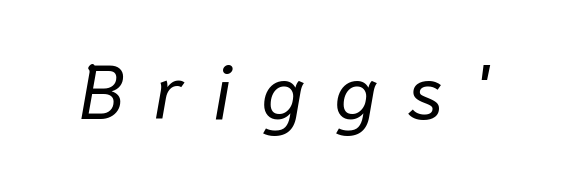
{"italic": "yes", "lean": "right", "slant_degrees": 10, "bold": "no", "weight": "regular", "width": "normal", "stroke_contrast": "low", "x_height": "medium", "monospaced": "no", "underline": "no", "letter_spacing": "wide", "letter_spacing_em": 0.39, "glyph_px": 76}
